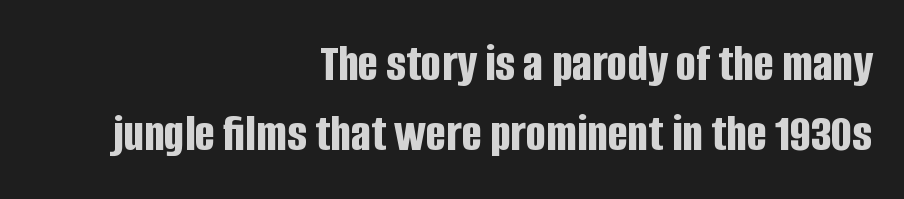
Q: Is the text bold? A: Yes.
Q: Is the text italic (slanted)? A: No, it is upright.
Q: Is the typeface a serif or a sans-serif typeface? A: Sans-serif.
Q: Is the text underlined? A: No.
Q: How is the paragraph aligned? A: Right-aligned.
Q: Is the spacing between letters normal or unusually wide? A: Normal.
Q: Is the spacing between lines tight, normal or loose? A: Normal.
Q: Width (condensed, normal, or wide)? A: Condensed.
Q: Stroke contrast? A: Low.
Q: x-height? A: Large.
Q: Monospaced? A: No.
